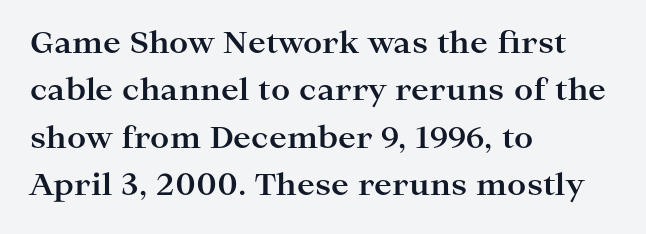
{"serif": "yes", "italic": "no", "bold": "yes", "weight": "bold", "width": "wide", "stroke_contrast": "high", "x_height": "medium", "monospaced": "no", "underline": "no", "align": "left", "line_spacing": "normal", "line_spacing_ratio": 1.58, "letter_spacing": "normal", "letter_spacing_em": 0.0, "glyph_px": 30}
